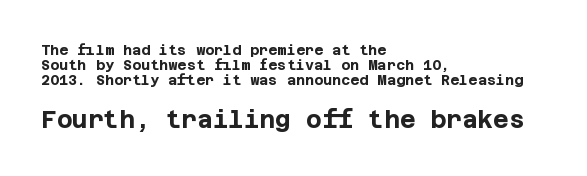
{"italic": "no", "bold": "yes", "underline": "no", "align": "left", "line_spacing": "tight", "line_spacing_ratio": 1.07, "letter_spacing": "normal", "letter_spacing_em": 0.0, "larger_block": "second", "size_ratio": 1.71, "glyph_px": 24}
